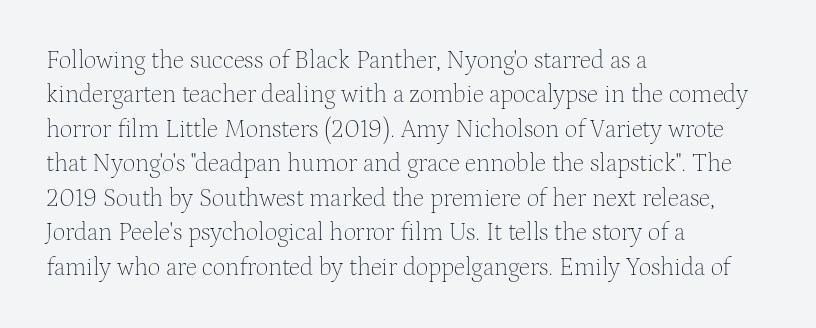
Q: Is the text bold? A: No.
Q: Is the text italic (slanted)? A: No, it is upright.
Q: Is the text underlined? A: No.
Q: How is the paragraph aligned? A: Left-aligned.
Q: Is the spacing between letters normal or unusually wide? A: Normal.
Q: Is the spacing between lines tight, normal or loose? A: Normal.
